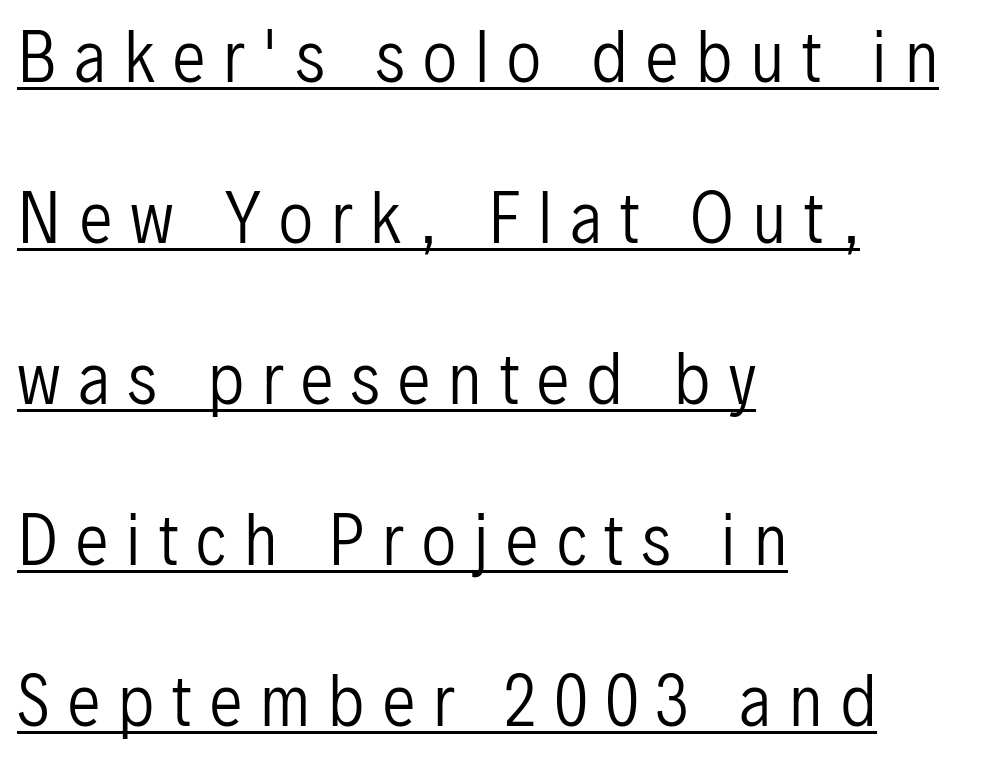
This is underlined copy, the kind a proofreader might mark for attention. Is the letter spacing exaggerated? Yes — the characters are pushed far apart. Unbolded letterforms with no extra heft. Note: no serifs on the glyphs.
